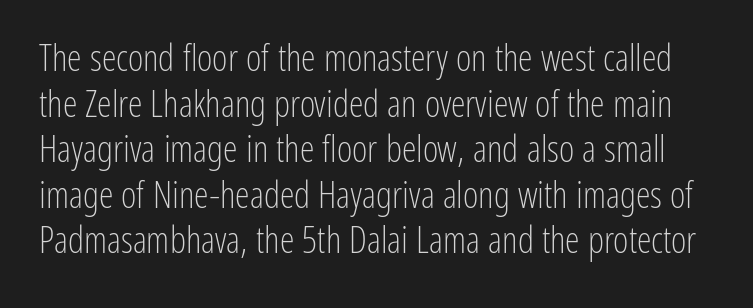
{"serif": "no", "italic": "no", "bold": "no", "weight": "light", "width": "condensed", "stroke_contrast": "low", "x_height": "medium", "monospaced": "no", "underline": "no", "line_spacing_ratio": 1.23, "letter_spacing": "normal", "letter_spacing_em": 0.0, "glyph_px": 37}
